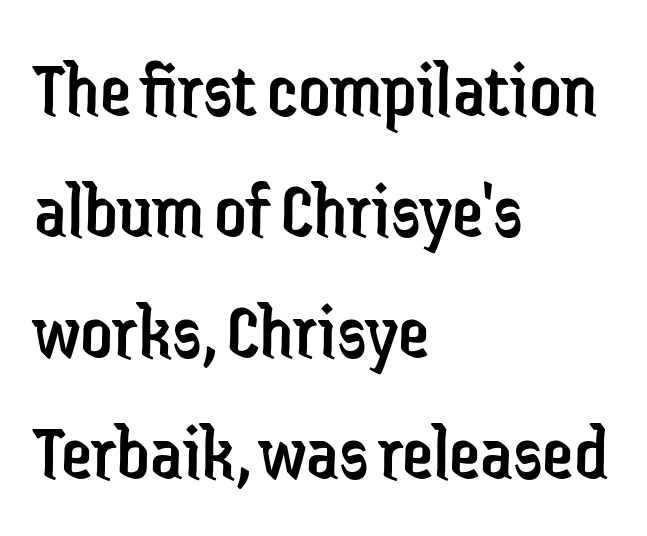
{"serif": "no", "italic": "no", "bold": "no", "weight": "regular", "width": "condensed", "stroke_contrast": "low", "x_height": "medium", "monospaced": "no", "underline": "no", "align": "left", "line_spacing": "normal", "line_spacing_ratio": 1.53, "letter_spacing": "normal", "letter_spacing_em": 0.0, "glyph_px": 79}
